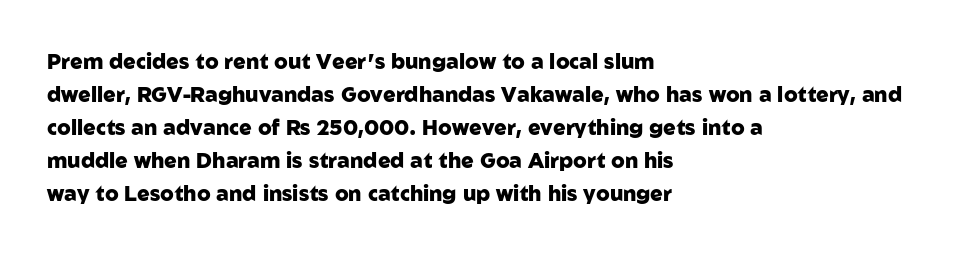
Q: Is the text bold? A: Yes.
Q: Is the text italic (slanted)? A: No, it is upright.
Q: Is the text underlined? A: No.
Q: How is the paragraph aligned? A: Left-aligned.
Q: Is the spacing between letters normal or unusually wide? A: Normal.
Q: Is the spacing between lines tight, normal or loose? A: Normal.
